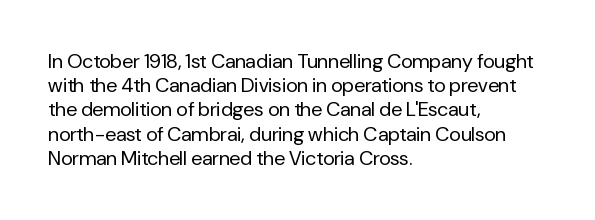
The image shows 20 px text type, upright; set left-aligned, line spacing 1.21x, normal letter spacing, not underlined.
